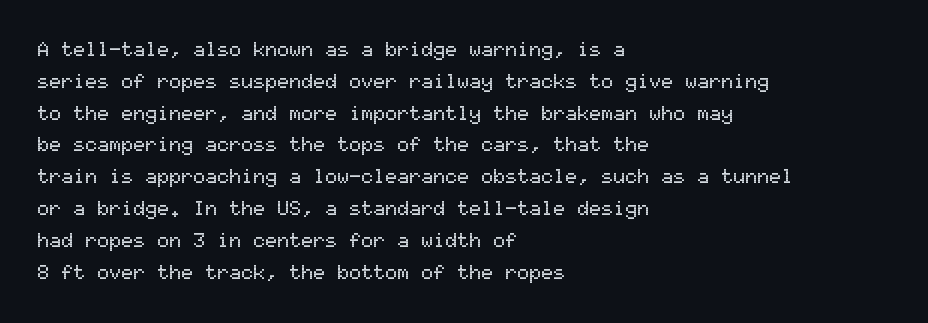
{"italic": "no", "underline": "no", "align": "left", "line_spacing": "normal", "line_spacing_ratio": 1.59, "letter_spacing": "normal", "letter_spacing_em": 0.0, "glyph_px": 20}
